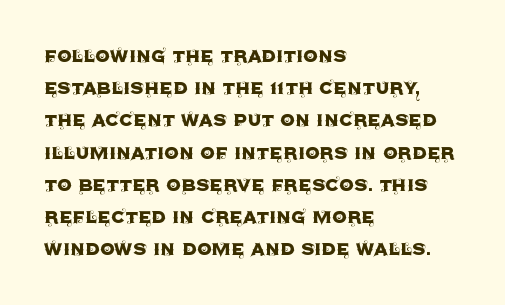
The image shows 23 px text type, upright; set left-aligned, normal line spacing (1.4x), normal letter spacing, not underlined.
